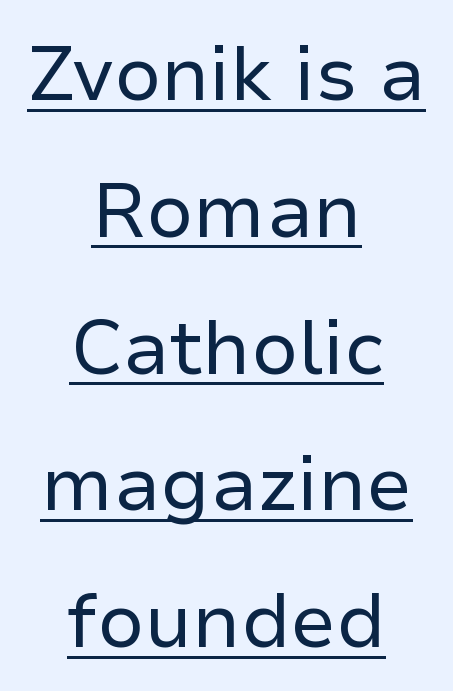
{"serif": "no", "italic": "no", "bold": "no", "weight": "regular", "width": "normal", "stroke_contrast": "low", "x_height": "medium", "monospaced": "no", "underline": "yes", "align": "center", "line_spacing_ratio": 1.8, "letter_spacing": "normal", "letter_spacing_em": 0.0, "glyph_px": 76}
